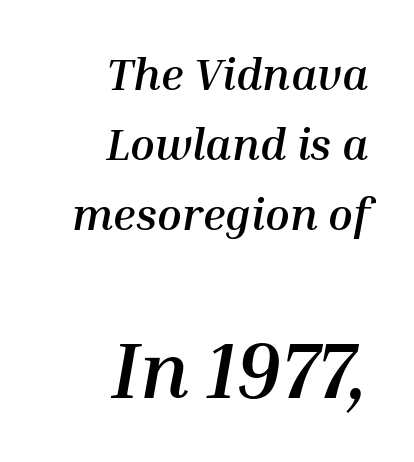
Q: Is the text bold? A: Yes.
Q: Is the text italic (slanted)? A: Yes, it leans right by about 10 degrees.
Q: Is the text underlined? A: No.
Q: How is the paragraph aligned? A: Right-aligned.
Q: Is the spacing between letters normal or unusually wide? A: Normal.
Q: Is the spacing between lines tight, normal or loose? A: Normal.
Q: Which block of text is set in a larger size, the first (top) or the second (bottom)? A: The second (bottom) one.
Q: Width (condensed, normal, or wide)? A: Normal.
Q: Stroke contrast? A: Medium.
Q: x-height? A: Medium.
Q: Monospaced? A: No.
